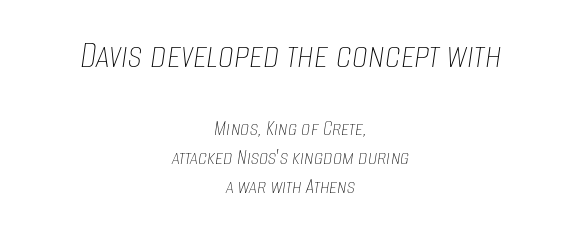
Note the varied advance widths — an 'i' is clearly narrower than an 'm'. The lines are quadded center. The weight tops out at a normal text grade. Normally led — the rows are evenly, conventionally spaced. The type is set solid horizontally, with unmodified tracking. Two sizes are in play, and the larger belongs to the first block.
